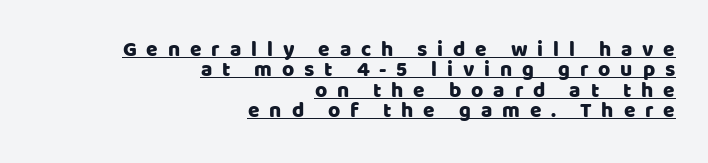
The image shows 21 px text type, upright; set right-aligned, tight line spacing (0.97x), unusually wide letter spacing (+0.47 em), underlined.
